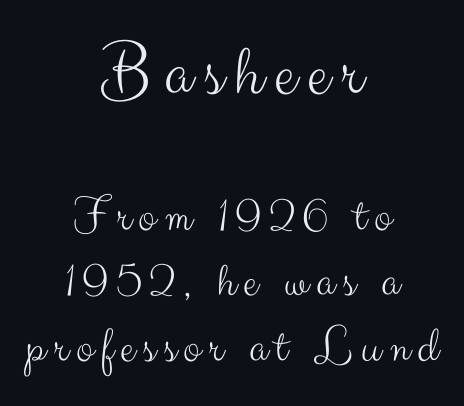
The image shows 77 px light sans-serif type; set centered, normal line spacing (1.28x), not underlined; the first (top) block is 1.51x larger; medium stroke contrast and a small x-height.
